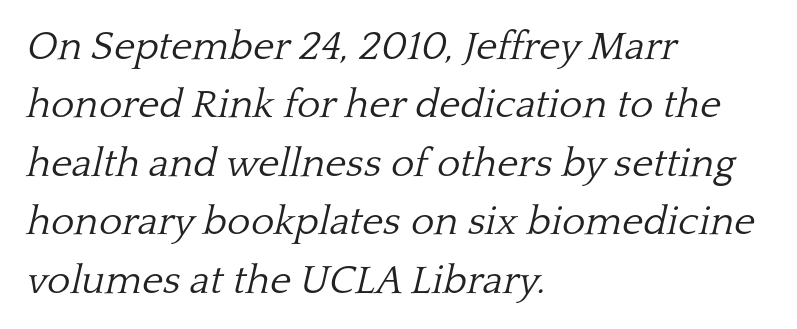
Q: Is the text bold? A: No.
Q: Is the text italic (slanted)? A: Yes, it leans right by about 13 degrees.
Q: Is the typeface a serif or a sans-serif typeface? A: Serif.
Q: Is the text underlined? A: No.
Q: How is the paragraph aligned? A: Left-aligned.
Q: Is the spacing between letters normal or unusually wide? A: Normal.
Q: Is the spacing between lines tight, normal or loose? A: Normal.
Q: Width (condensed, normal, or wide)? A: Normal.
Q: Stroke contrast? A: Low.
Q: x-height? A: Medium.
Q: Monospaced? A: No.
